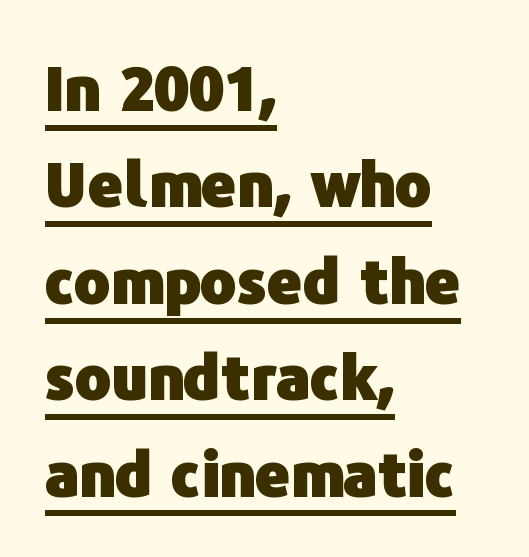
Q: Is the text bold? A: Yes.
Q: Is the text italic (slanted)? A: No, it is upright.
Q: Is the typeface a serif or a sans-serif typeface? A: Sans-serif.
Q: Is the text underlined? A: Yes.
Q: How is the paragraph aligned? A: Left-aligned.
Q: Is the spacing between letters normal or unusually wide? A: Normal.
Q: Is the spacing between lines tight, normal or loose? A: Normal.
Q: Width (condensed, normal, or wide)? A: Normal.
Q: Stroke contrast? A: Low.
Q: x-height? A: Medium.
Q: Monospaced? A: No.
